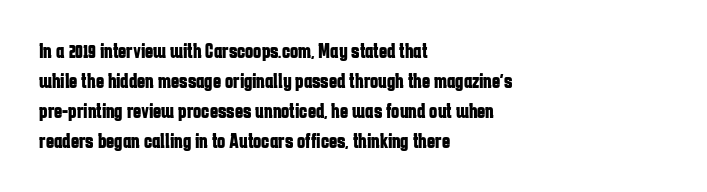
The image shows 22 px bold type, upright; set left-aligned, normal line spacing (1.37x), normal letter spacing, not underlined.
